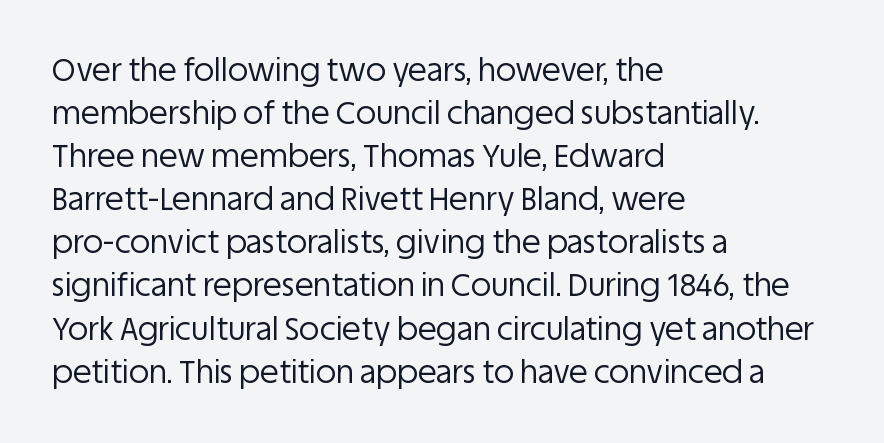
{"serif": "no", "italic": "no", "bold": "no", "weight": "regular", "width": "normal", "stroke_contrast": "low", "x_height": "large", "monospaced": "no", "underline": "no", "align": "left", "line_spacing": "normal", "line_spacing_ratio": 1.39, "letter_spacing": "normal", "letter_spacing_em": 0.0, "glyph_px": 31}
